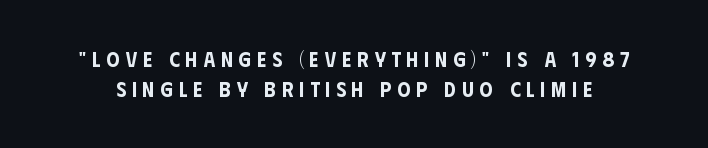
Rendered with straight, roman letterforms. What stands out about the letter spacing? Its width — letters are far apart. The designer left line spacing at the default. Underlining? Definitely not there.
